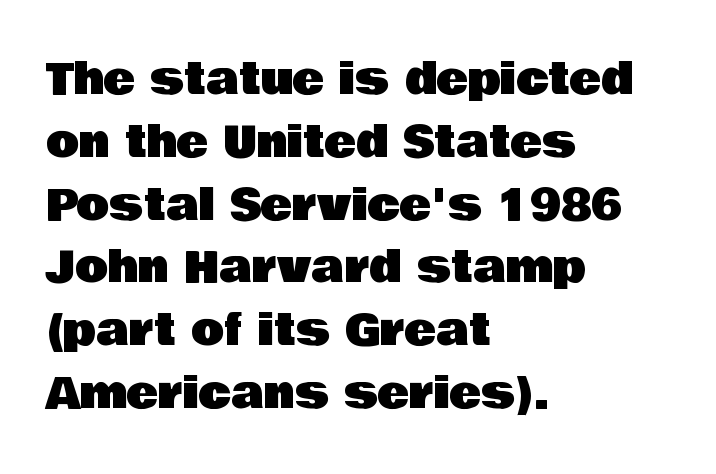
Leading matches the norm, producing a regular column. Letters rest on an invisible, unmarked baseline. Typographically, this falls in the sans-serif category. This sample uses an upright cut, with every glyph sitting square on the baseline.
